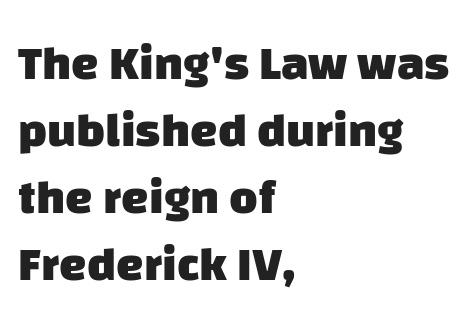
Q: Is the text bold? A: Yes.
Q: Is the typeface a serif or a sans-serif typeface? A: Sans-serif.
Q: Is the text underlined? A: No.
Q: How is the paragraph aligned? A: Left-aligned.
Q: Is the spacing between letters normal or unusually wide? A: Normal.
Q: Is the spacing between lines tight, normal or loose? A: Normal.
Q: Width (condensed, normal, or wide)? A: Normal.
Q: Stroke contrast? A: Low.
Q: x-height? A: Large.
Q: Monospaced? A: No.
